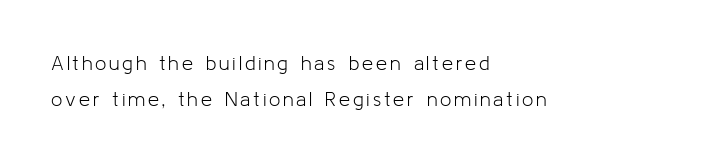
Underlining? Definitely not there. Does the copy run flush right? No — it runs flush left. The specimen reads as upright at a glance. On a weight scale, this lands at 450 or below.
